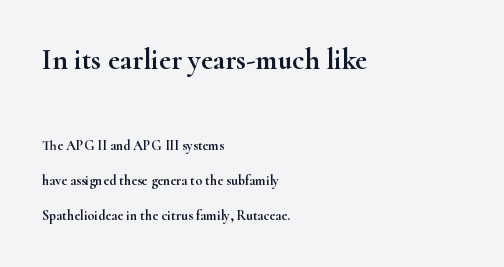
{"serif": "yes", "italic": "no", "width": "wide", "stroke_contrast": "high", "x_height": "small", "monospaced": "no", "underline": "no", "align": "left", "line_spacing": "loose", "line_spacing_ratio": 2.48, "letter_spacing": "normal", "letter_spacing_em": 0.0, "larger_block": "first", "size_ratio": 2.07, "glyph_px": 29}
